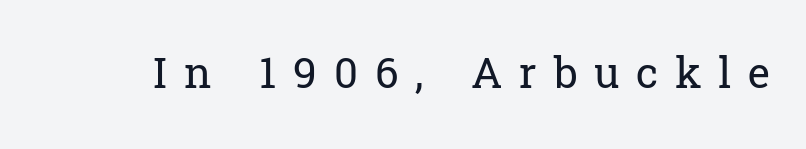
Descender tails drop into unmarked territory. Students, note that the glyphs here are deliberately spaced far apart. Is there any slant? The stems are plumb. Looks like regular typesetting: each glyph gets only the width it needs. The letterforms sit at book weight or below.
